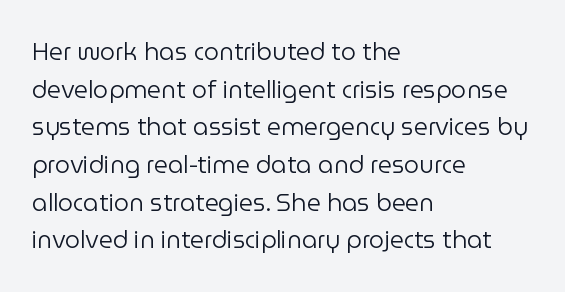
The setting favours the left margin, as ordinary paragraphs usually do. The face looks like a standard text weight, possibly lighter. Each row of text sits above clean, open space. Posture: straight, roman, zero tilt.
